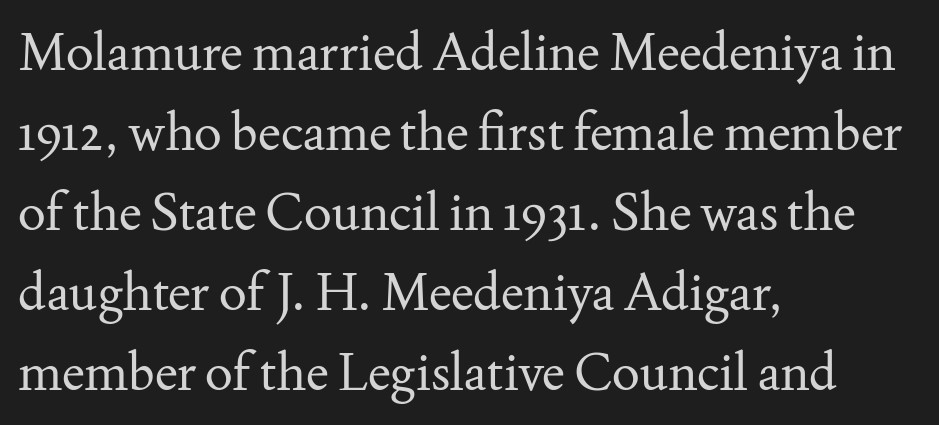
Q: Is the text bold? A: No.
Q: Is the text italic (slanted)? A: No, it is upright.
Q: Is the typeface a serif or a sans-serif typeface? A: Serif.
Q: Is the text underlined? A: No.
Q: How is the paragraph aligned? A: Left-aligned.
Q: Is the spacing between letters normal or unusually wide? A: Normal.
Q: Is the spacing between lines tight, normal or loose? A: Normal.
Q: Width (condensed, normal, or wide)? A: Normal.
Q: Stroke contrast? A: Medium.
Q: x-height? A: Small.
Q: Monospaced? A: No.
